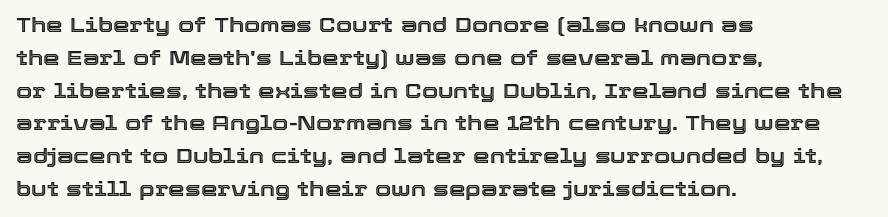
{"italic": "no", "underline": "no", "align": "left", "line_spacing": "normal", "line_spacing_ratio": 1.56, "letter_spacing": "normal", "letter_spacing_em": 0.0, "glyph_px": 21}
